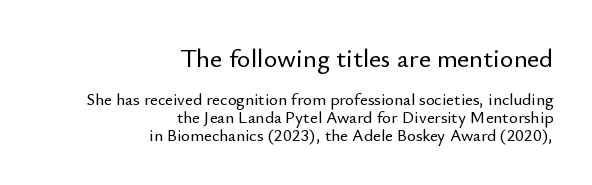
The image shows 26 px text type, upright; set right-aligned, tight line spacing (1.05x), normal letter spacing, not underlined; the first (top) block is 1.53x larger.
